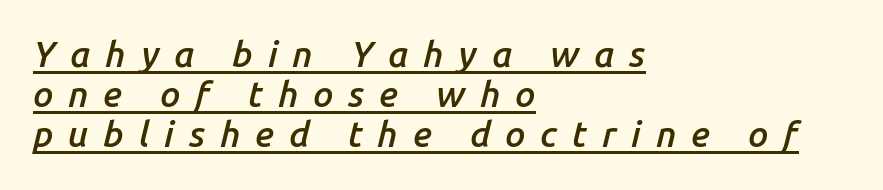
Successive baselines arrive quickly, one right under another. The glyphs are accompanied by a horizontal stroke just below them. The face used here is rendered with a markedly widened letterfit. A typesetter would call this proportional, since set widths differ per character. Line starts are locked; line ends wander. There's an unmistakable incline to the writing here.
